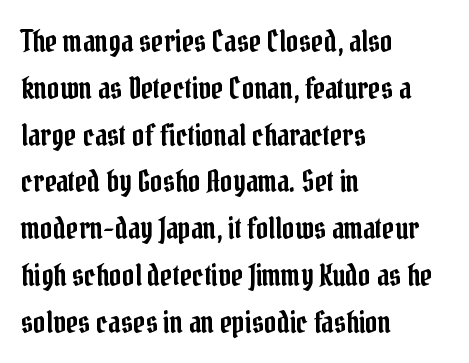
These lines sit exactly where default settings would place them. Type style note: has serifs. These lines are rendered in a variable-pitch font. This rendering leaves character spacing at its baseline value. The space beneath each line is pristine and unruled.
